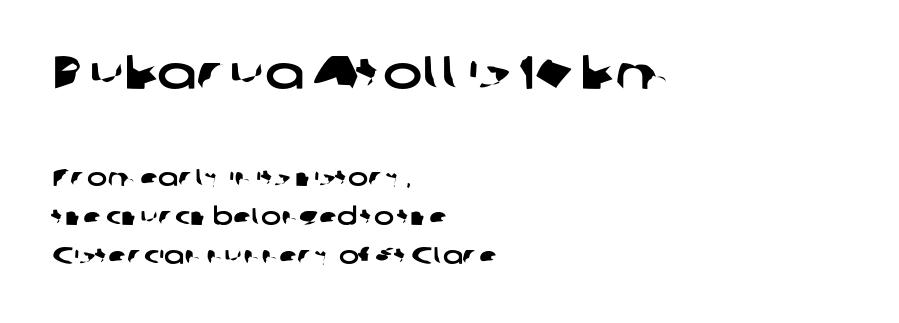
{"serif": "no", "width": "wide", "stroke_contrast": "low", "x_height": "medium", "monospaced": "no", "underline": "no", "align": "left", "line_spacing": "normal", "line_spacing_ratio": 1.64, "letter_spacing": "normal", "letter_spacing_em": 0.0, "larger_block": "first", "size_ratio": 1.96, "glyph_px": 47}
